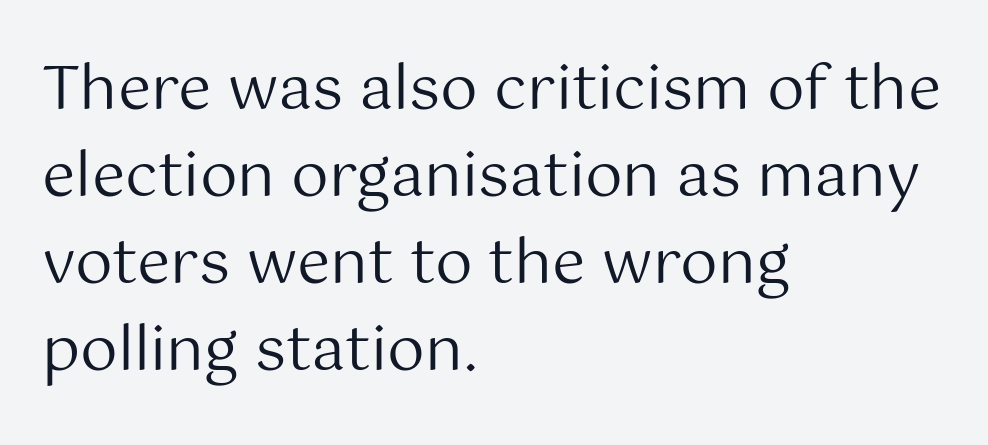
{"serif": "no", "italic": "no", "bold": "no", "weight": "regular", "width": "normal", "stroke_contrast": "medium", "x_height": "medium", "monospaced": "no", "underline": "no", "align": "left", "line_spacing": "normal", "line_spacing_ratio": 1.45, "letter_spacing": "normal", "letter_spacing_em": 0.0, "glyph_px": 60}
